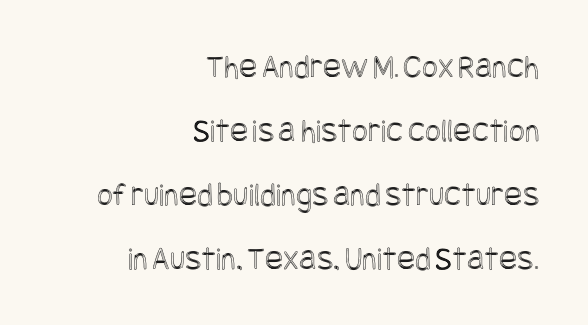
{"italic": "no", "width": "condensed", "x_height": "large", "underline": "no", "align": "right", "line_spacing_ratio": 1.88, "letter_spacing": "normal", "letter_spacing_em": 0.0, "glyph_px": 34}
